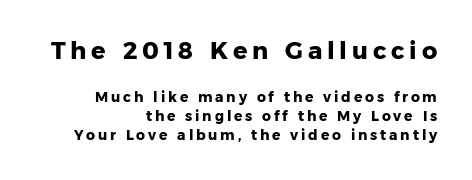
Loose tracking; the words dissolve into strings of separated letters. Size contrast runs from large at the top to small at the bottom. The space directly below the letters is spotless. The face used here has the dense, thick strokes of a bold.
